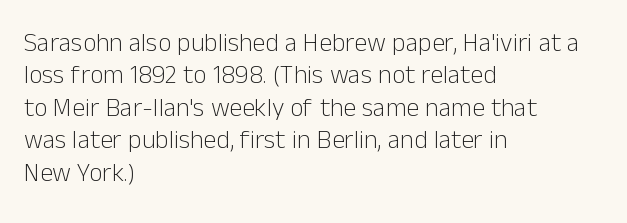
Q: Is the text bold? A: No.
Q: Is the text italic (slanted)? A: No, it is upright.
Q: Is the text underlined? A: No.
Q: How is the paragraph aligned? A: Left-aligned.
Q: Is the spacing between letters normal or unusually wide? A: Normal.
Q: Is the spacing between lines tight, normal or loose? A: Normal.
